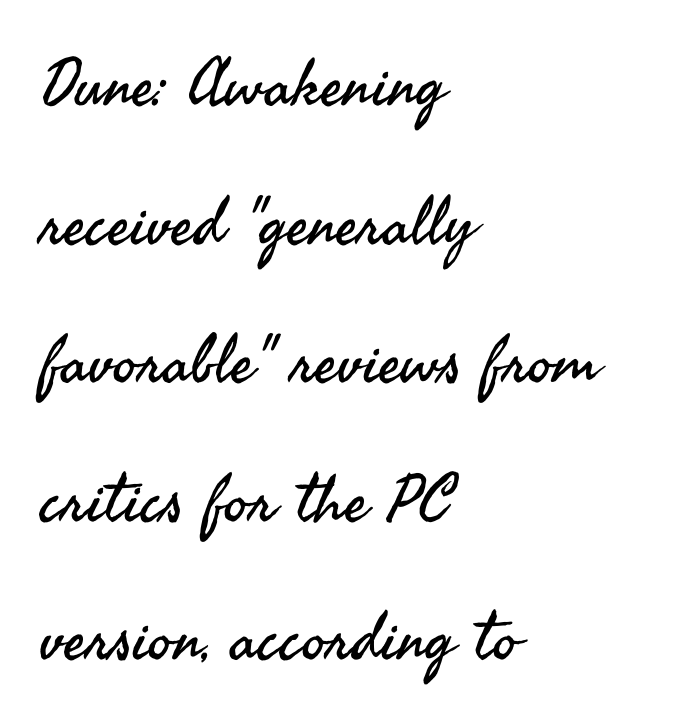
Q: Is the text bold? A: No.
Q: Is the text italic (slanted)? A: Yes.
Q: Is the typeface a serif or a sans-serif typeface? A: Sans-serif.
Q: Is the text underlined? A: No.
Q: How is the paragraph aligned? A: Left-aligned.
Q: Is the spacing between letters normal or unusually wide? A: Normal.
Q: Is the spacing between lines tight, normal or loose? A: Loose.
Q: Width (condensed, normal, or wide)? A: Normal.
Q: Stroke contrast? A: Medium.
Q: x-height? A: Small.
Q: Monospaced? A: No.
